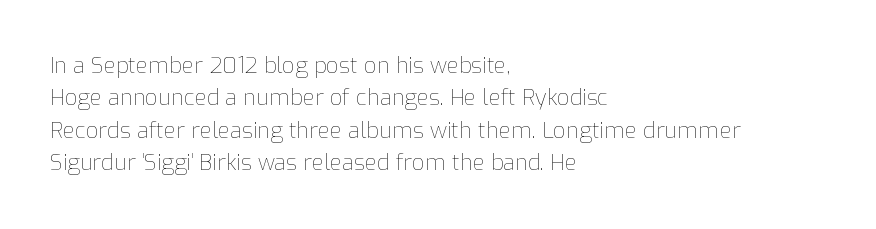
Does extra space separate the letters? No, they use regular spacing. Compared with a typical body face, this is equally light or lighter still. Casual observation: everything's shoved over to the left. This sample keeps an unexceptional amount of space between lines.
